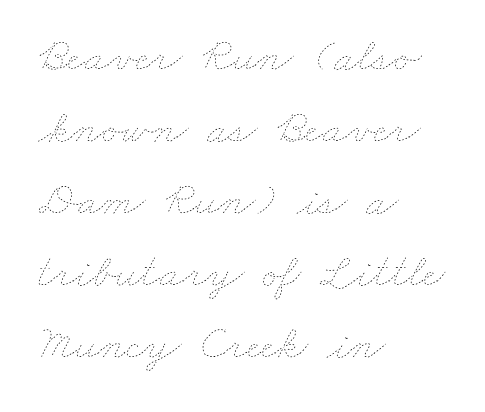
Rows of type keep a routine distance in the vertical direction. Letter spacing: default. Line starts are locked; line ends wander. The strokes carry an ordinary text weight at most.
